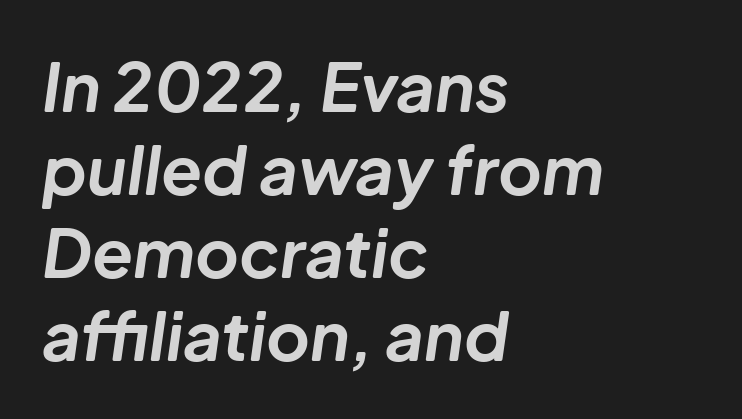
Would a proofreader flag this as italicized? Yes. Descenders are the only things crossing below the line. As a designer I'd log this as weight 700, bold. Nobody touched the tracking dial on this one. The rendering anchors every line to the left-hand side. The rendering uses natural spacing where letterforms have individual widths.
